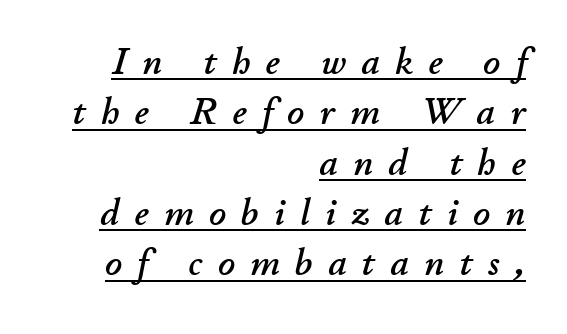
{"italic": "yes", "lean": "right", "slant_degrees": 11, "width": "normal", "stroke_contrast": "low", "x_height": "small", "monospaced": "no", "underline": "yes", "align": "right", "line_spacing": "normal", "line_spacing_ratio": 1.36, "letter_spacing": "wide", "letter_spacing_em": 0.42, "glyph_px": 37}
